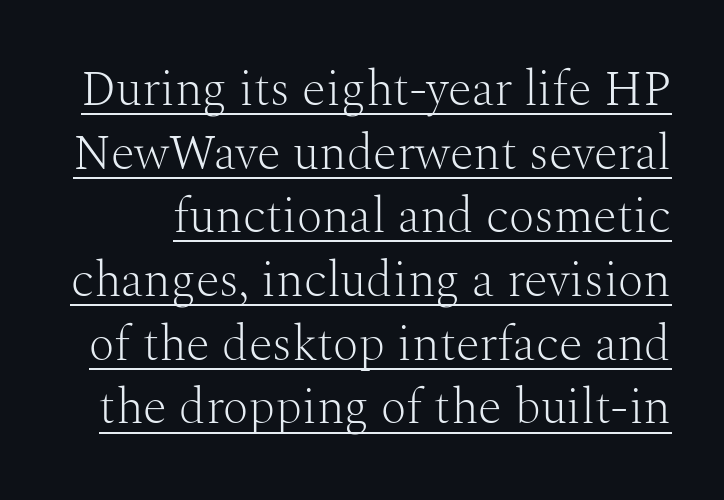
The image shows 49 px light serif type, upright; set normal line spacing (1.3x), normal letter spacing, underlined; medium stroke contrast and a medium x-height.
